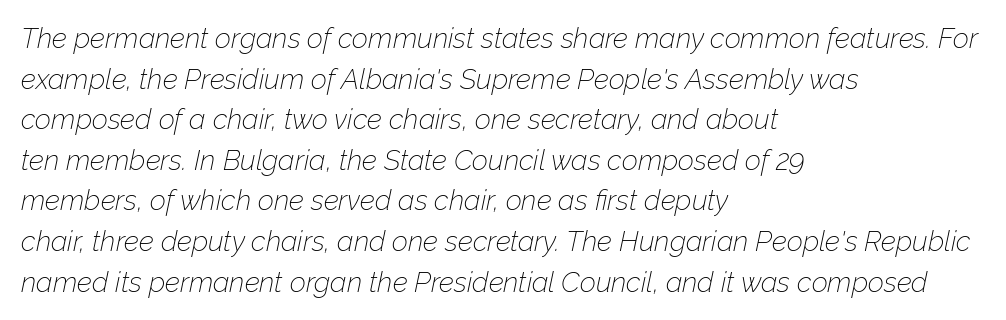
Rows of type keep a routine distance in the vertical direction. Does the copy run flush right? No — it runs flush left. Proportional: the letters do not fall into vertical columns. The font is comparable to plain body text, perhaps lighter.
